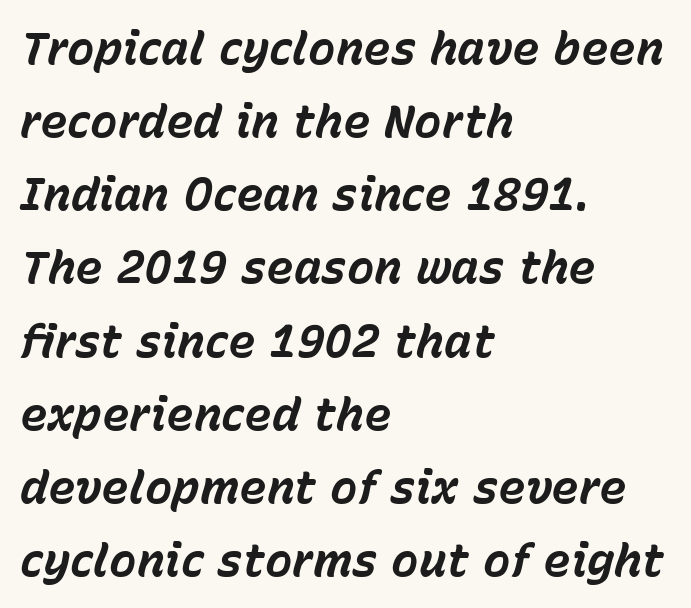
{"italic": "yes", "lean": "right", "slant_degrees": 15, "bold": "yes", "weight": "bold", "width": "normal", "stroke_contrast": "low", "x_height": "medium", "monospaced": "no", "underline": "no", "align": "left", "line_spacing": "normal", "line_spacing_ratio": 1.59, "letter_spacing": "normal", "letter_spacing_em": 0.0, "glyph_px": 46}
